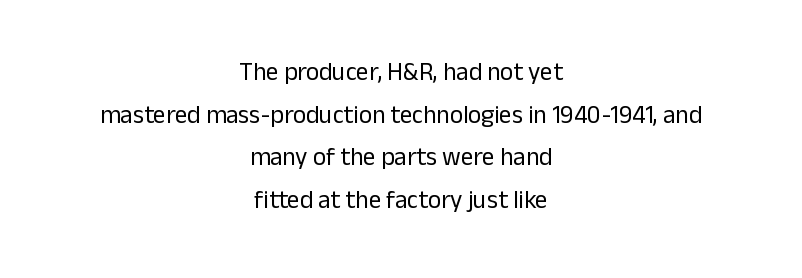
The image shows 25 px text type, upright; set centered, line spacing 1.71x, normal letter spacing, not underlined.
